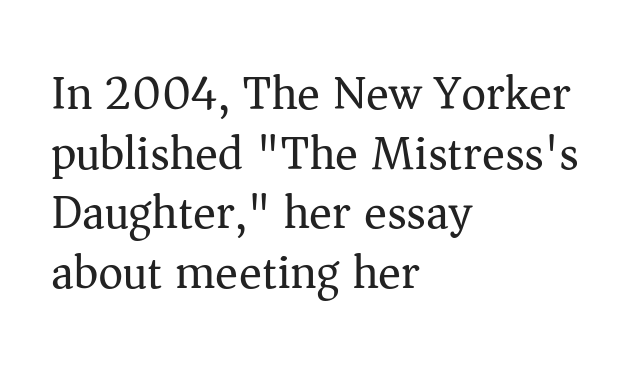
{"serif": "yes", "italic": "no", "bold": "no", "weight": "regular", "width": "normal", "stroke_contrast": "medium", "x_height": "medium", "monospaced": "no", "underline": "no", "align": "left", "line_spacing_ratio": 1.24, "letter_spacing": "normal", "letter_spacing_em": 0.0, "glyph_px": 48}
